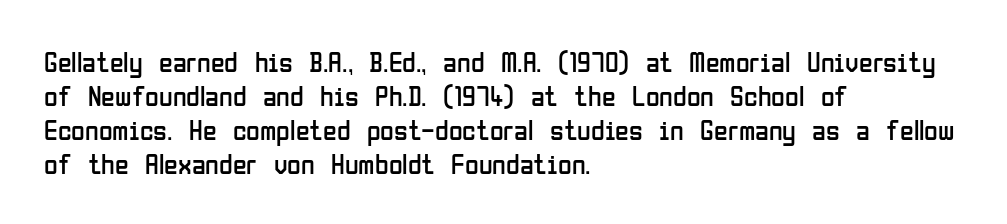
Observe the ordinary spacing: letters are neighbours, not strangers. Proportional: the letters do not fall into vertical columns. A bare baseline throughout the passage. The passage is arranged the way most books set body copy — flush left. Look at the bottom of the vertical strokes: they stop flat, with no serifs.
